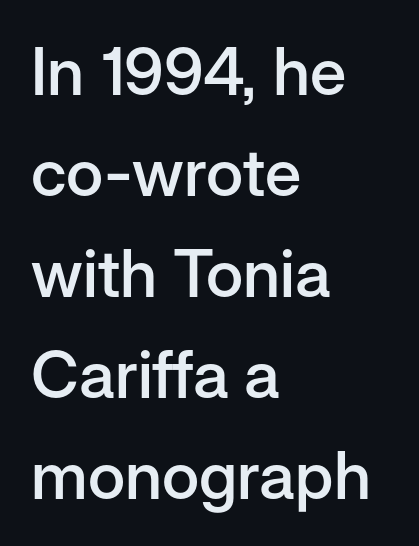
The image shows 66 px semibold sans-serif type, upright; set left-aligned, normal line spacing (1.53x), normal letter spacing, not underlined; low stroke contrast and a medium x-height.
